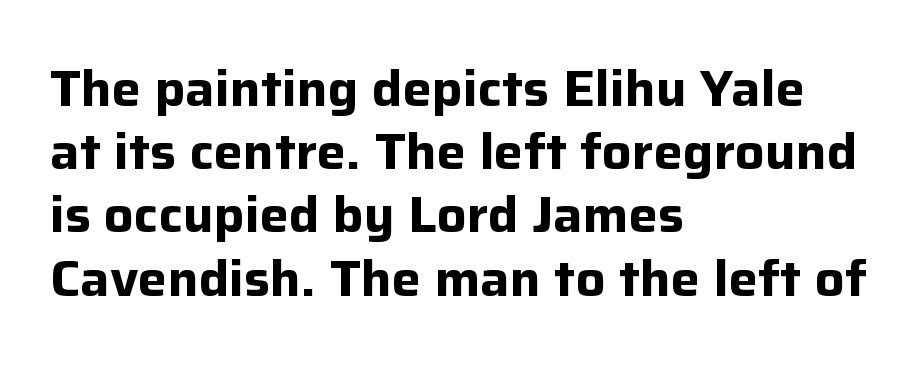
Plain, unruled lines of type. Is this a sans? Yes — the strokes have no serifs. Varying glyph widths throughout — classic text-font behaviour. Here the glyphs are tracked normally, forming tight word shapes. Alignment: flush left.
